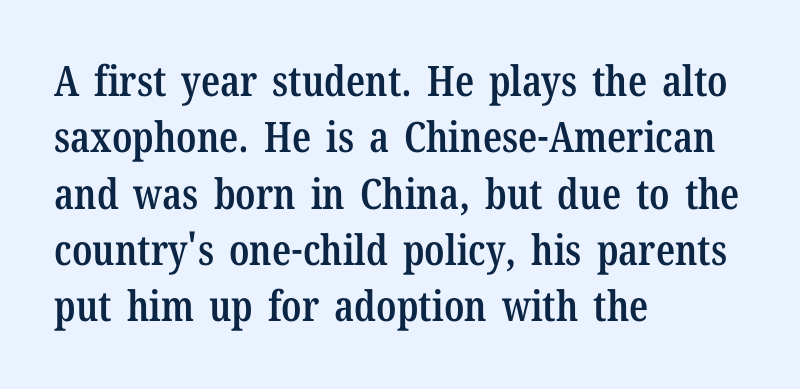
The image shows 42 px semibold, condensed serif type, upright; set left-aligned, normal line spacing (1.34x), normal letter spacing, not underlined; low stroke contrast and a medium x-height.
